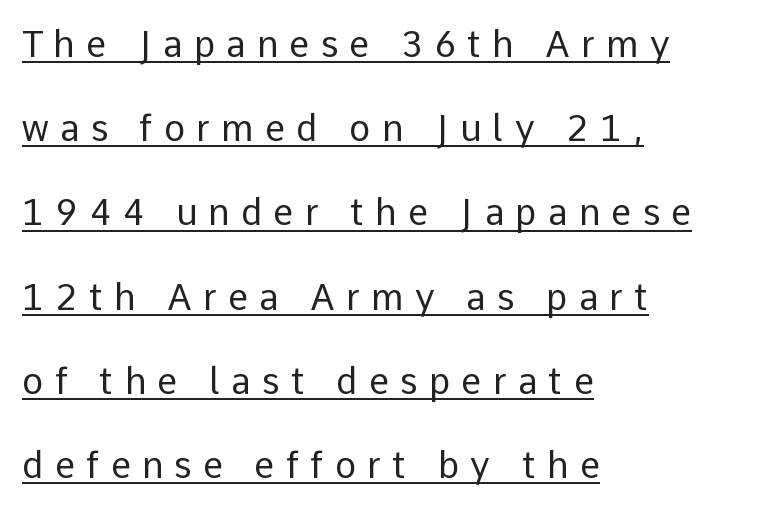
Q: Is the text bold? A: No.
Q: Is the text italic (slanted)? A: No, it is upright.
Q: Is the typeface a serif or a sans-serif typeface? A: Sans-serif.
Q: Is the text underlined? A: Yes.
Q: How is the paragraph aligned? A: Left-aligned.
Q: Is the spacing between letters normal or unusually wide? A: Unusually wide.
Q: Is the spacing between lines tight, normal or loose? A: Loose.
Q: Width (condensed, normal, or wide)? A: Normal.
Q: Stroke contrast? A: Low.
Q: x-height? A: Medium.
Q: Monospaced? A: No.
